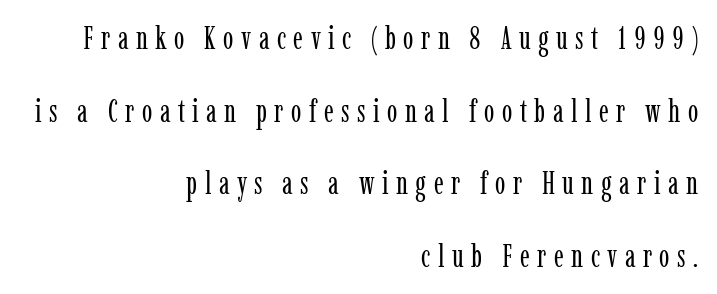
Q: Is the text bold? A: No.
Q: Is the text italic (slanted)? A: No, it is upright.
Q: Is the typeface a serif or a sans-serif typeface? A: Serif.
Q: Is the text underlined? A: No.
Q: How is the paragraph aligned? A: Right-aligned.
Q: Is the spacing between letters normal or unusually wide? A: Unusually wide.
Q: Is the spacing between lines tight, normal or loose? A: Loose.
Q: Width (condensed, normal, or wide)? A: Condensed.
Q: Stroke contrast? A: Low.
Q: x-height? A: Medium.
Q: Monospaced? A: No.
